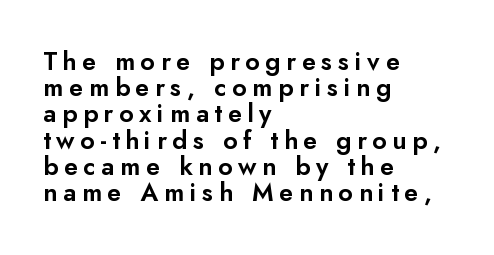
The image shows 25 px text type, upright; set left-aligned, tight line spacing (1.05x), unusually wide letter spacing (+0.23 em), not underlined.
